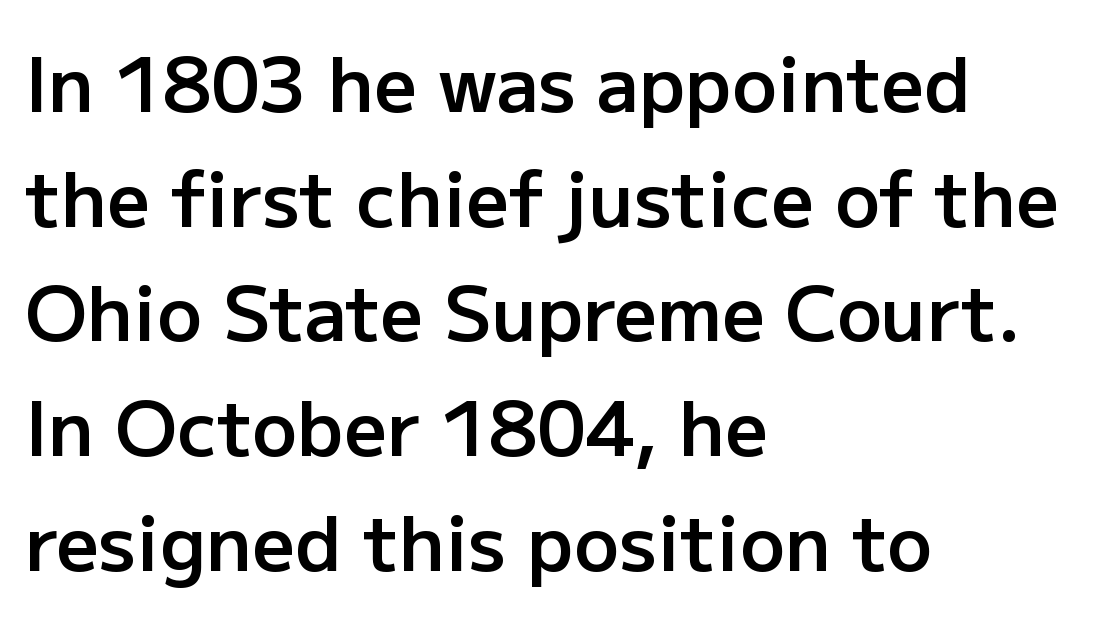
Q: Is the text bold? A: Semi-bold.
Q: Is the text italic (slanted)? A: No, it is upright.
Q: Is the typeface a serif or a sans-serif typeface? A: Sans-serif.
Q: Is the text underlined? A: No.
Q: How is the paragraph aligned? A: Left-aligned.
Q: Is the spacing between letters normal or unusually wide? A: Normal.
Q: Is the spacing between lines tight, normal or loose? A: Normal.
Q: Width (condensed, normal, or wide)? A: Normal.
Q: Stroke contrast? A: Low.
Q: x-height? A: Medium.
Q: Monospaced? A: No.
